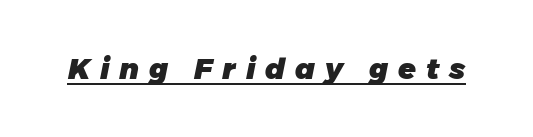
Inter-character spacing is expanded well beyond the font's built-in metrics. Here the designer chose a conventional face with non-uniform glyph widths. You can see a thin bar hugging the bottom of the glyphs. Heavy, bold letterforms. Serif or sans? Sans — the stroke terminals are bare.
